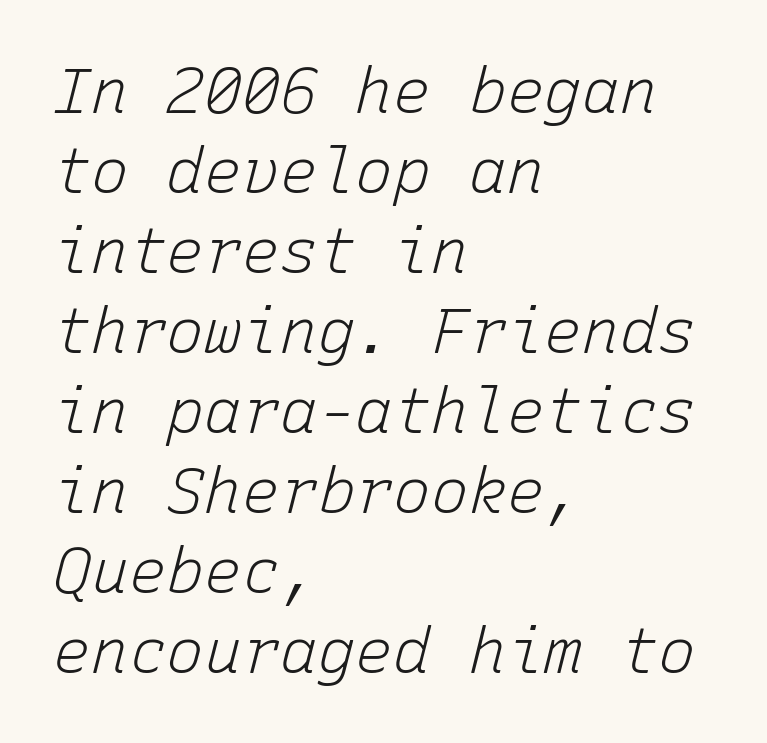
Q: Is the text bold? A: No.
Q: Is the text italic (slanted)? A: Yes, it leans right by about 15 degrees.
Q: Is the text underlined? A: No.
Q: How is the paragraph aligned? A: Left-aligned.
Q: Is the spacing between letters normal or unusually wide? A: Normal.
Q: Is the spacing between lines tight, normal or loose? A: Normal.
Q: Width (condensed, normal, or wide)? A: Normal.
Q: Stroke contrast? A: Low.
Q: x-height? A: Medium.
Q: Monospaced? A: Yes.
